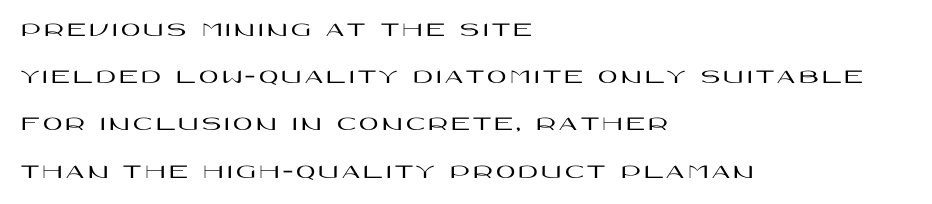
Every stem runs plumb, perpendicular to the baseline. The compositor pushed each line to the left boundary. Whoever set this chose breathing room over compactness in the vertical rhythm. Just letters on the line, the space beneath them empty.
